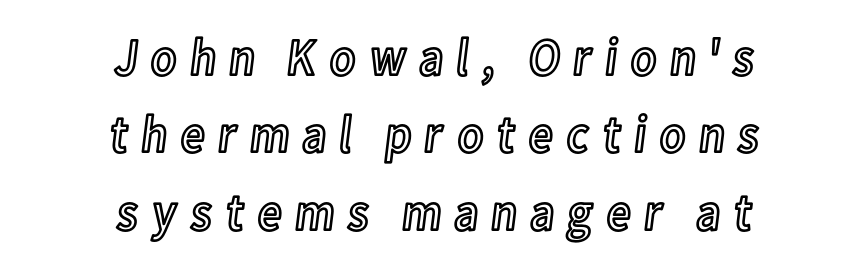
{"width": "condensed", "x_height": "medium", "monospaced": "no", "underline": "no", "align": "center", "line_spacing": "normal", "line_spacing_ratio": 1.46, "letter_spacing": "wide", "letter_spacing_em": 0.21, "glyph_px": 53}
